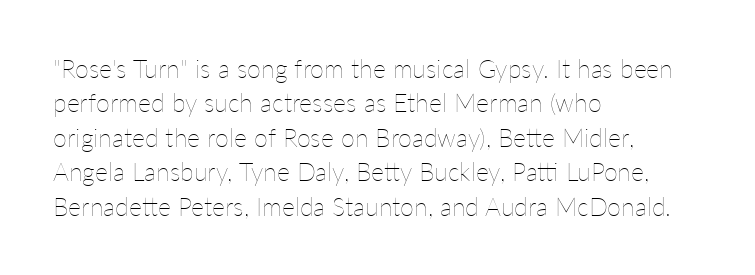
Q: Is the text bold? A: No.
Q: Is the text italic (slanted)? A: No, it is upright.
Q: Is the text underlined? A: No.
Q: How is the paragraph aligned? A: Left-aligned.
Q: Is the spacing between letters normal or unusually wide? A: Normal.
Q: Is the spacing between lines tight, normal or loose? A: Normal.
